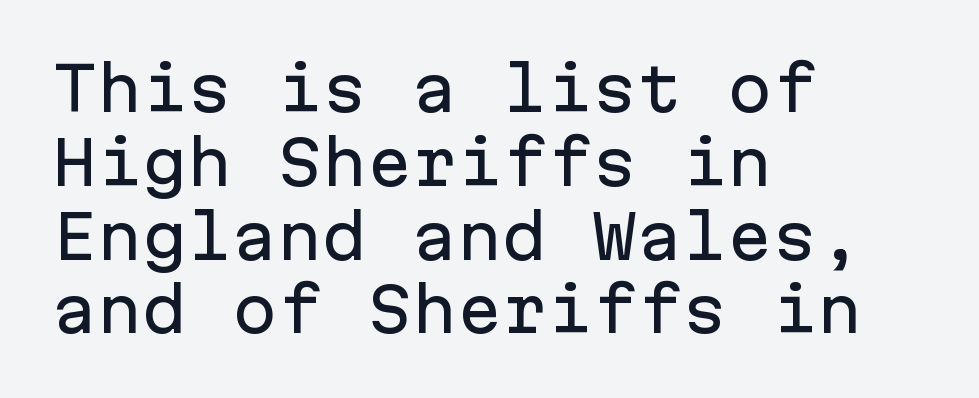
{"serif": "no", "italic": "no", "width": "normal", "stroke_contrast": "low", "x_height": "medium", "monospaced": "yes", "underline": "no", "align": "left", "line_spacing_ratio": 1.23, "letter_spacing": "normal", "letter_spacing_em": 0.0, "glyph_px": 60}
